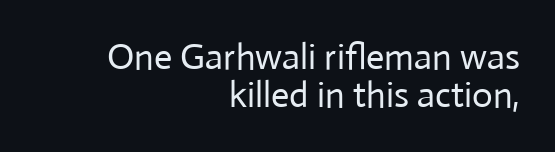
The letters advance in unequal steps, a hallmark of proportional type. No letter is thick-stroked: the sample isn't bold. A typesetter would call this zero additional tracking. Regarding serifs, this sample does without them.
